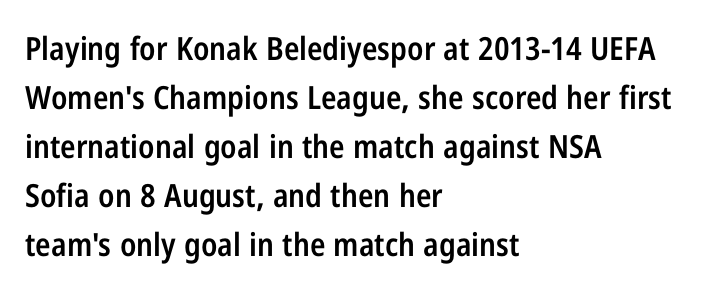
The letters are semibold — heavier than regular but short of a full bold. Varying glyph widths throughout — classic text-font behaviour. The ragged edge is on the right, which tells us the setting is flush left. These lines keep a tight, regular rhythm from letter to letter. The space directly below the letters is spotless.
